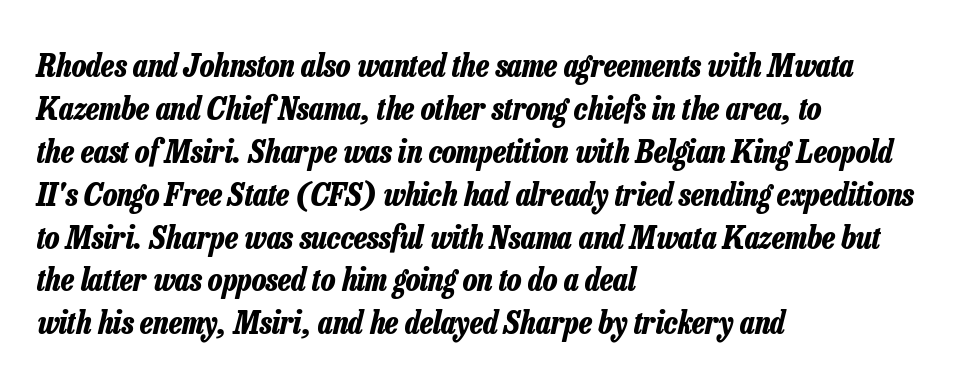
The image shows 32 px bold, condensed type, italic (leaning right); set left-aligned, normal line spacing (1.34x), normal letter spacing, not underlined; low stroke contrast and a medium x-height.
